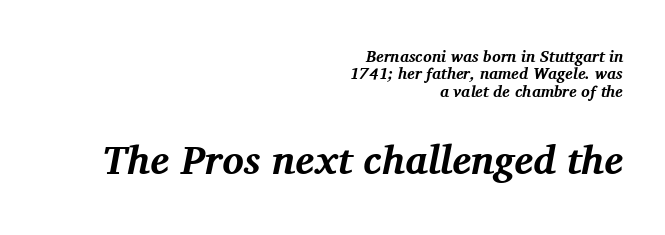
{"serif": "yes", "italic": "yes", "lean": "right", "slant_degrees": 11, "bold": "yes", "weight": "bold", "width": "normal", "stroke_contrast": "medium", "x_height": "medium", "monospaced": "no", "underline": "no", "align": "right", "line_spacing": "tight", "line_spacing_ratio": 1.09, "letter_spacing": "normal", "letter_spacing_em": 0.0, "larger_block": "second", "size_ratio": 2.5, "glyph_px": 40}
